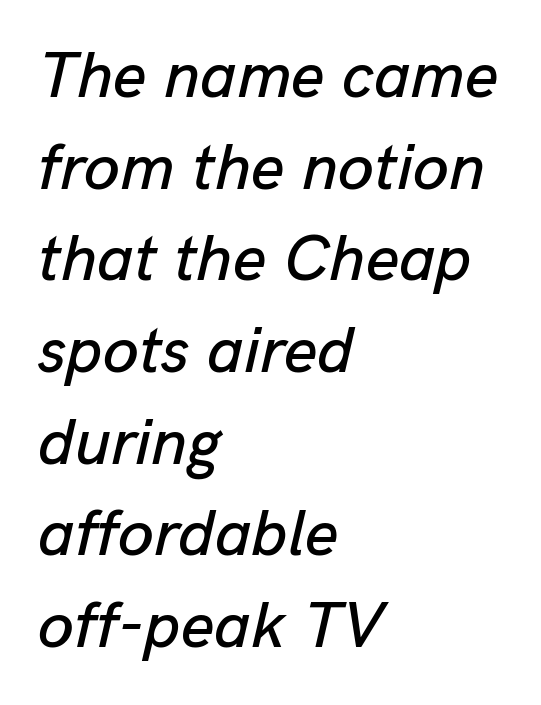
The rendering keeps characters at their native spacing. Character widths vary here, with narrow letters taking less room than wide ones. Unmarked baselines from the first word to the last. Notice how descenders clear the ascenders below comfortably — that's standard leading. Every row of glyphs begins at an identical x-position on the left.
